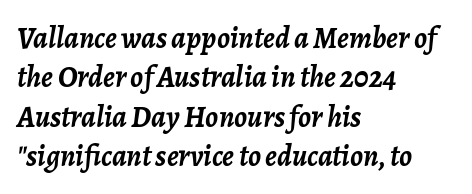
Q: Is the text bold? A: Yes.
Q: Is the text italic (slanted)? A: Yes, it leans right by about 7 degrees.
Q: Is the text underlined? A: No.
Q: How is the paragraph aligned? A: Left-aligned.
Q: Is the spacing between letters normal or unusually wide? A: Normal.
Q: Is the spacing between lines tight, normal or loose? A: Normal.
Q: Width (condensed, normal, or wide)? A: Normal.
Q: Stroke contrast? A: Low.
Q: x-height? A: Medium.
Q: Monospaced? A: No.
